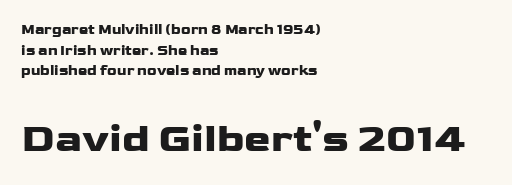
Q: Is the text bold? A: Yes.
Q: Is the text italic (slanted)? A: No, it is upright.
Q: Is the typeface a serif or a sans-serif typeface? A: Sans-serif.
Q: Is the text underlined? A: No.
Q: How is the paragraph aligned? A: Left-aligned.
Q: Is the spacing between letters normal or unusually wide? A: Normal.
Q: Is the spacing between lines tight, normal or loose? A: Normal.
Q: Which block of text is set in a larger size, the first (top) or the second (bottom)? A: The second (bottom) one.
Q: Width (condensed, normal, or wide)? A: Wide.
Q: Stroke contrast? A: Low.
Q: x-height? A: Medium.
Q: Monospaced? A: No.
